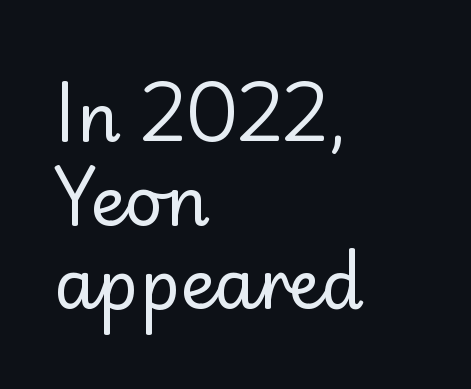
The image shows 68 px regular-weight sans-serif type, upright; set left-aligned, line spacing 1.23x, normal letter spacing, not underlined; low stroke contrast and a small x-height.
